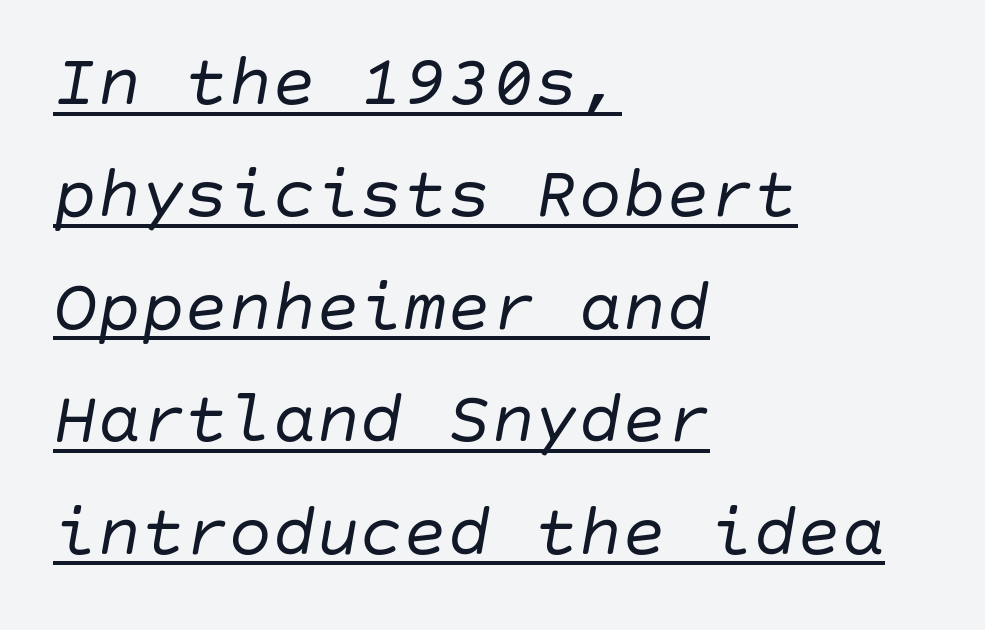
The image shows 73 px regular-weight type, italic (leaning right); set left-aligned, normal line spacing (1.54x), normal letter spacing, underlined; low stroke contrast and a large x-height.
